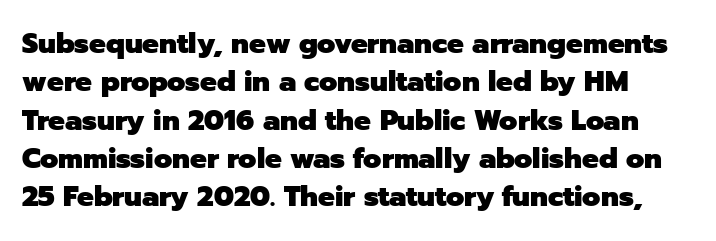
{"serif": "no", "italic": "no", "bold": "yes", "weight": "heavy", "width": "normal", "stroke_contrast": "low", "x_height": "medium", "monospaced": "no", "underline": "no", "line_spacing": "normal", "line_spacing_ratio": 1.37, "letter_spacing": "normal", "letter_spacing_em": 0.0, "glyph_px": 28}
